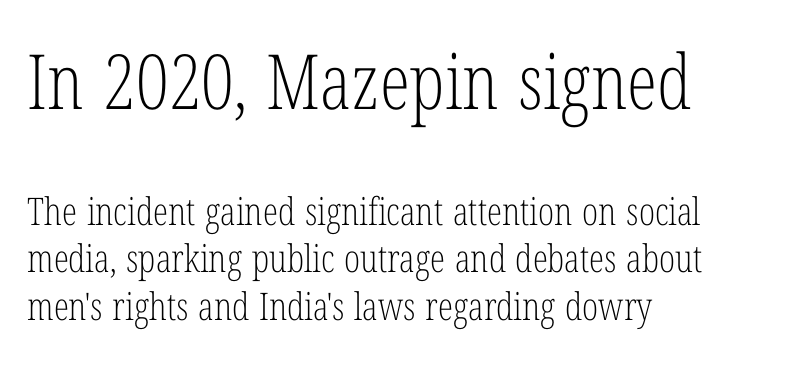
{"serif": "yes", "italic": "no", "bold": "no", "weight": "light", "width": "condensed", "stroke_contrast": "low", "x_height": "medium", "monospaced": "no", "underline": "no", "align": "left", "line_spacing": "normal", "line_spacing_ratio": 1.26, "letter_spacing": "normal", "letter_spacing_em": 0.0, "larger_block": "first", "size_ratio": 2.0, "glyph_px": 76}
